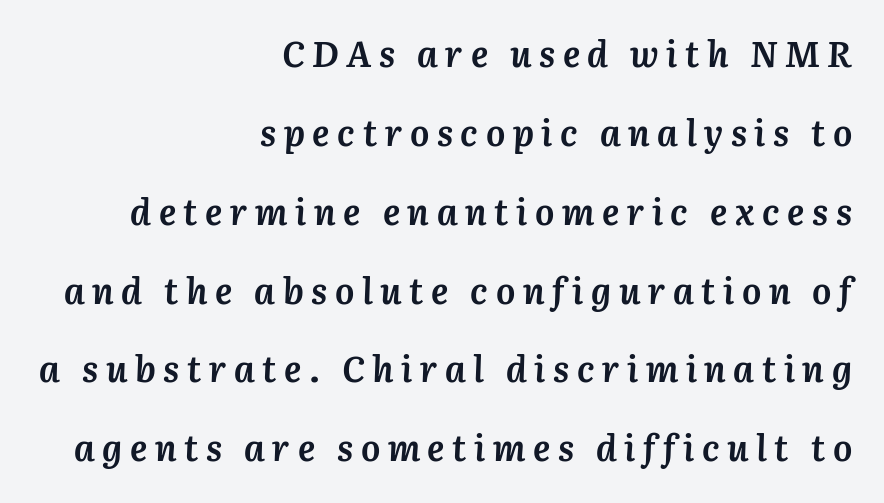
Words float on clear page, feet unadorned. Caption: multi-line text, flush right, ragged left. Italic? Definitely — the glyphs are oblique. Varying glyph widths throughout — classic text-font behaviour. Students, note that the glyphs here are deliberately spaced far apart.
